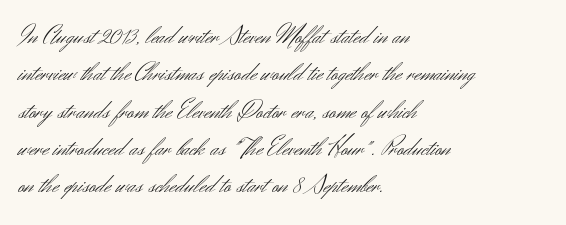
Interline gaps are of average width in this sample. Inter-character spacing is left at the font's built-in metrics. Words float on clear page, feet unadorned. Each line starts at the same left margin while the right side varies.
